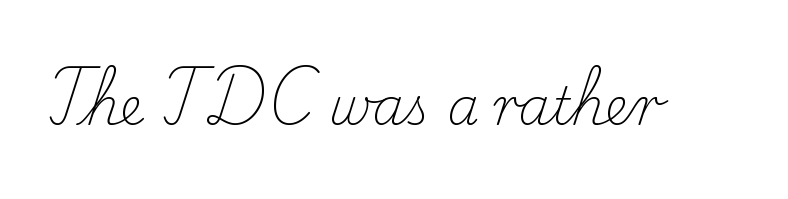
Q: Is the text bold? A: No.
Q: Is the text italic (slanted)? A: Yes.
Q: Is the typeface a serif or a sans-serif typeface? A: Serif.
Q: Is the text underlined? A: No.
Q: Is the spacing between letters normal or unusually wide? A: Normal.
Q: Width (condensed, normal, or wide)? A: Normal.
Q: Stroke contrast? A: Low.
Q: x-height? A: Small.
Q: Monospaced? A: No.
